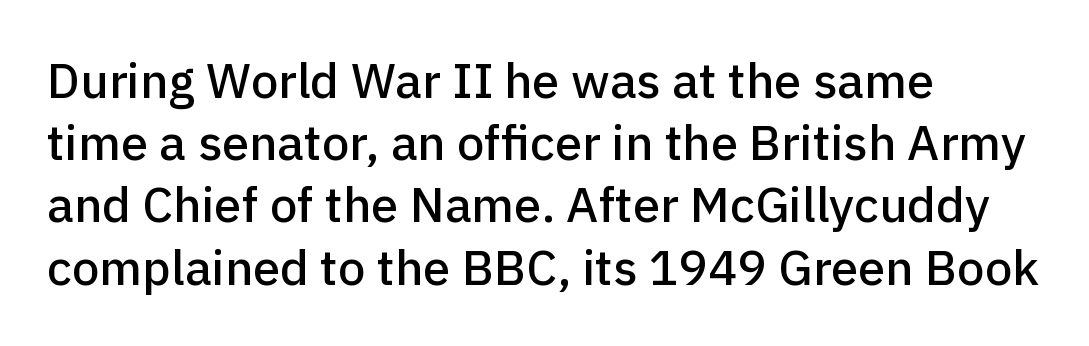
Q: Is the text italic (slanted)? A: No, it is upright.
Q: Is the typeface a serif or a sans-serif typeface? A: Sans-serif.
Q: Is the text underlined? A: No.
Q: How is the paragraph aligned? A: Left-aligned.
Q: Is the spacing between letters normal or unusually wide? A: Normal.
Q: Is the spacing between lines tight, normal or loose? A: Normal.
Q: Width (condensed, normal, or wide)? A: Normal.
Q: Stroke contrast? A: Low.
Q: x-height? A: Medium.
Q: Monospaced? A: No.
